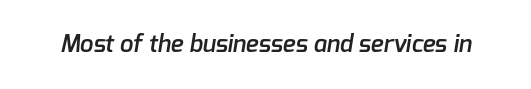
The image shows 24 px text type; set normal letter spacing, not underlined.
